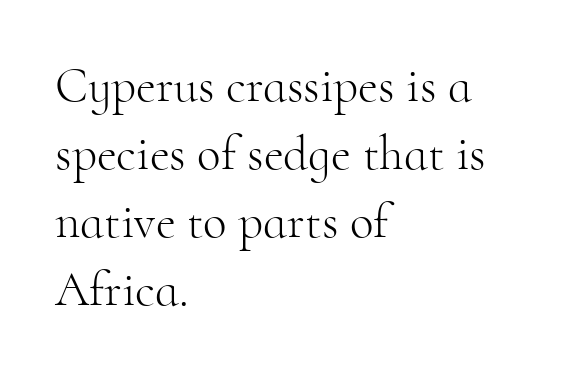
The image shows 49 px light serif type, upright; set left-aligned, normal line spacing (1.39x), normal letter spacing, not underlined; high stroke contrast and a small x-height.
